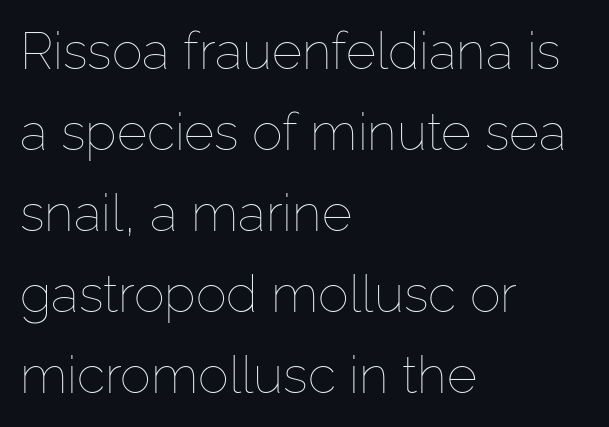
Q: Is the text bold? A: No.
Q: Is the text italic (slanted)? A: No, it is upright.
Q: Is the text underlined? A: No.
Q: How is the paragraph aligned? A: Left-aligned.
Q: Is the spacing between letters normal or unusually wide? A: Normal.
Q: Is the spacing between lines tight, normal or loose? A: Normal.
Q: Width (condensed, normal, or wide)? A: Normal.
Q: Stroke contrast? A: Low.
Q: x-height? A: Medium.
Q: Monospaced? A: No.
